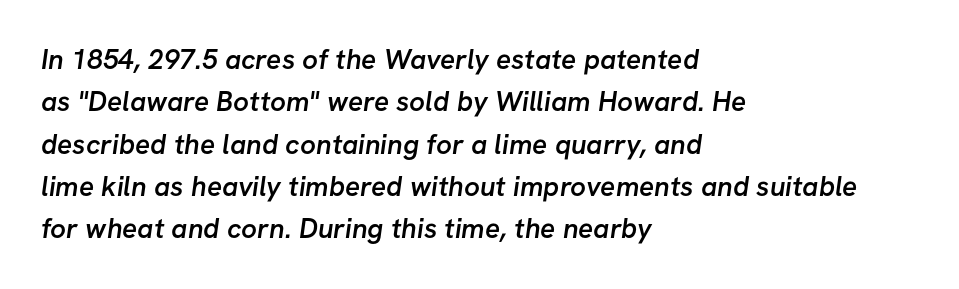
Honestly, the row spacing looks completely unremarkable. The face used here is a sans, in the tradition of grotesques and geometrics. Letter spacing: default. Summary of weight: moderately heavy, a semibold. Proportional: the letters do not fall into vertical columns. Underlining? Definitely not there.
